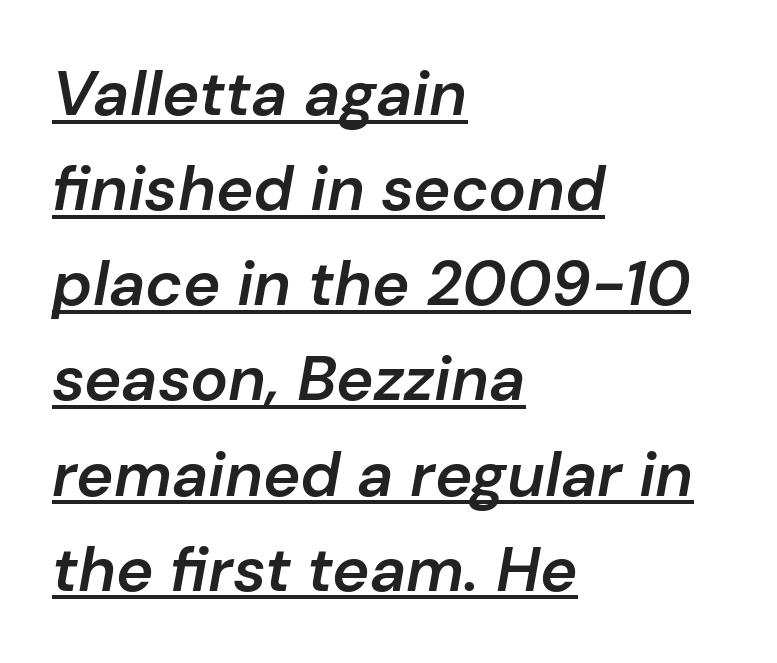
{"italic": "yes", "lean": "right", "slant_degrees": 10, "bold": "semi", "weight": "semibold", "width": "normal", "stroke_contrast": "low", "x_height": "medium", "monospaced": "no", "underline": "yes", "align": "left", "line_spacing": "normal", "line_spacing_ratio": 1.51, "letter_spacing": "normal", "letter_spacing_em": 0.0, "glyph_px": 63}
